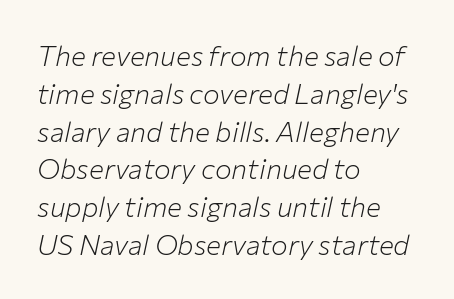
The image shows 28 px light type, italic (leaning right); set left-aligned, normal line spacing (1.35x), normal letter spacing, not underlined; low stroke contrast and a medium x-height.
